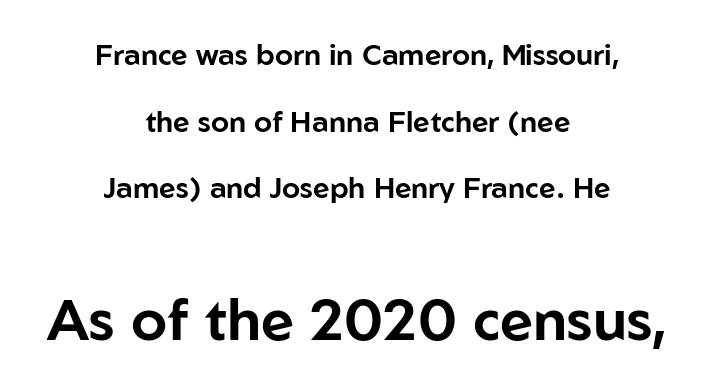
Students, observe: this is what heavily led, spacious text looks like. Observe the absence of serifs on each vertical stroke in this sample. The face used here is proportionally spaced, like ordinary book or web type. Just letters on the line, the space beneath them empty. Reading down the block, each line starts at a different indent, mirrored at its end. The letterforms sit shoulder to shoulder at normal distance.
